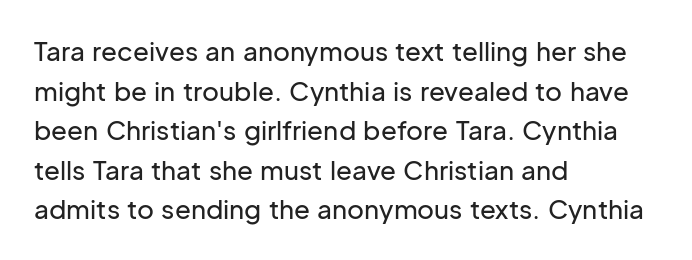
Interline gaps are of average width in this sample. The type sits square on the baseline with zero lean. Just letters on the line, the space beneath them empty. Students, note that the glyphs here touch the page at normal intervals. The rendering anchors every line to the left-hand side.
